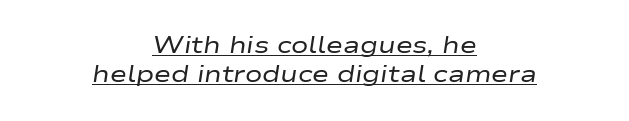
{"italic": "yes", "lean": "right", "slant_degrees": 9, "bold": "no", "underline": "yes", "align": "center", "line_spacing": "normal", "line_spacing_ratio": 1.28, "letter_spacing": "normal", "letter_spacing_em": 0.0, "glyph_px": 23}
